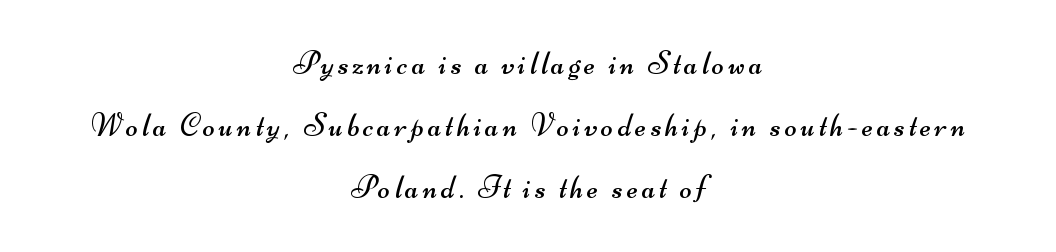
Summary of vertical rhythm: relaxed, with wide interline spacing. Here the designer chose a conventional face with non-uniform glyph widths. Glance below the letters and you will spot only blank space. Look at the bottom of the vertical strokes: they stop flat, with no serifs. Vertical stems look standard width or narrower in stroke. Which margin do the lines hug? Neither — every line sits in the middle.
